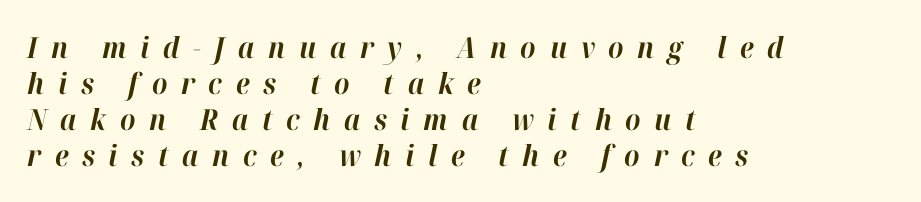
{"italic": "yes", "lean": "right", "slant_degrees": 12, "bold": "yes", "weight": "bold", "width": "normal", "stroke_contrast": "high", "x_height": "medium", "monospaced": "no", "underline": "no", "align": "left", "line_spacing_ratio": 1.24, "letter_spacing": "wide", "letter_spacing_em": 0.47, "glyph_px": 29}
